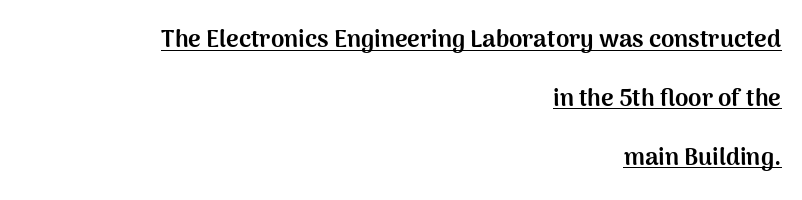
Q: Is the text bold? A: Yes.
Q: Is the text italic (slanted)? A: No, it is upright.
Q: Is the text underlined? A: Yes.
Q: How is the paragraph aligned? A: Right-aligned.
Q: Is the spacing between letters normal or unusually wide? A: Normal.
Q: Is the spacing between lines tight, normal or loose? A: Loose.
